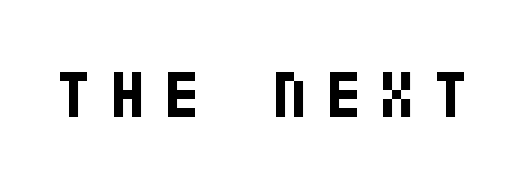
{"serif": "no", "italic": "no", "bold": "yes", "weight": "bold", "width": "condensed", "stroke_contrast": "low", "x_height": "large", "underline": "no", "letter_spacing": "wide", "letter_spacing_em": 0.27, "glyph_px": 66}
